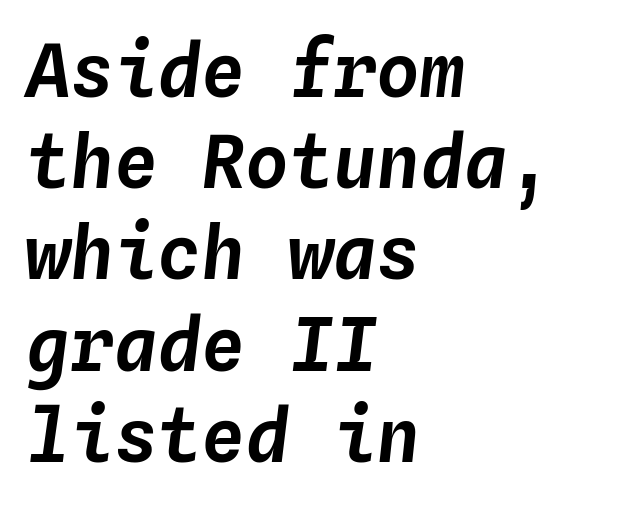
{"italic": "yes", "lean": "right", "slant_degrees": 4, "width": "normal", "stroke_contrast": "low", "x_height": "medium", "monospaced": "yes", "underline": "no", "align": "left", "line_spacing": "normal", "line_spacing_ratio": 1.25, "letter_spacing": "normal", "letter_spacing_em": 0.0, "glyph_px": 73}
